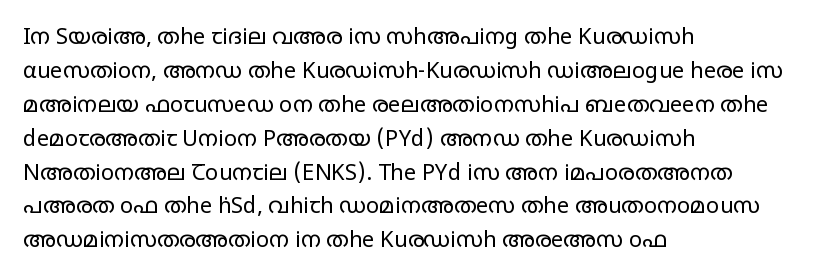
{"italic": "no", "bold": "no", "underline": "no", "align": "left", "line_spacing": "normal", "line_spacing_ratio": 1.54, "letter_spacing": "normal", "letter_spacing_em": 0.0, "glyph_px": 22}
